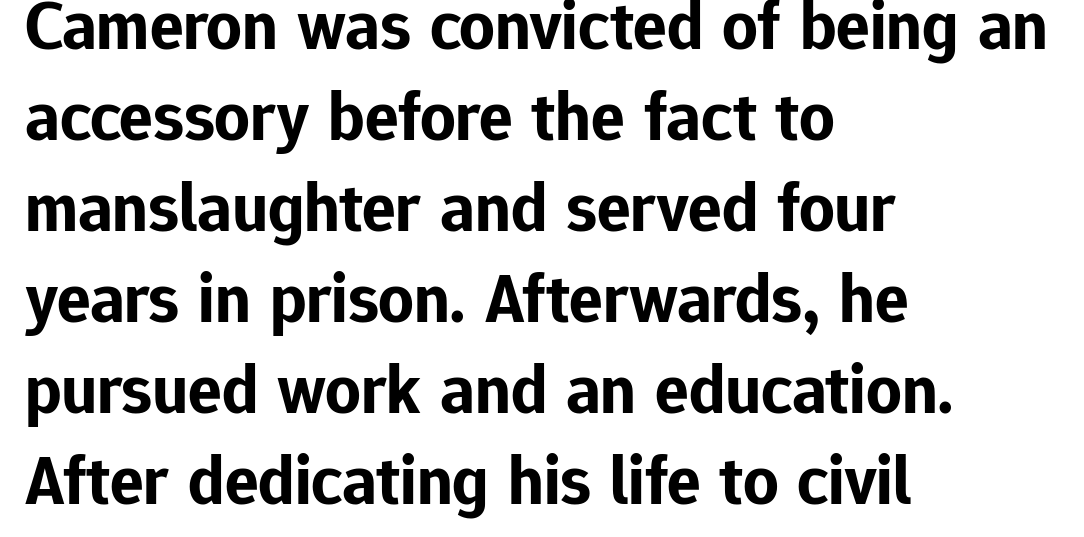
Note the varied advance widths — an 'i' is clearly narrower than an 'm'. I'd describe the lettering as bold — thick and assertive. A bare baseline throughout the passage. Ordinary non-slanted type is in use.
